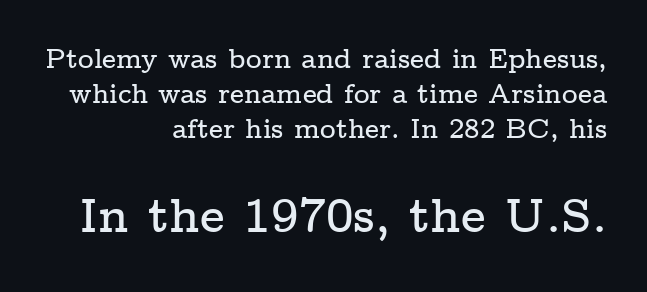
Q: Is the text italic (slanted)? A: No, it is upright.
Q: Is the typeface a serif or a sans-serif typeface? A: Serif.
Q: Is the text underlined? A: No.
Q: How is the paragraph aligned? A: Right-aligned.
Q: Is the spacing between letters normal or unusually wide? A: Normal.
Q: Is the spacing between lines tight, normal or loose? A: Normal.
Q: Which block of text is set in a larger size, the first (top) or the second (bottom)? A: The second (bottom) one.
Q: Width (condensed, normal, or wide)? A: Wide.
Q: Stroke contrast? A: Low.
Q: x-height? A: Medium.
Q: Monospaced? A: No.
